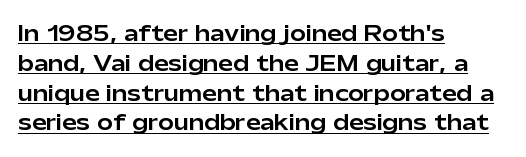
The image shows 21 px text type, upright; set left-aligned, normal line spacing (1.42x), normal letter spacing, underlined.
